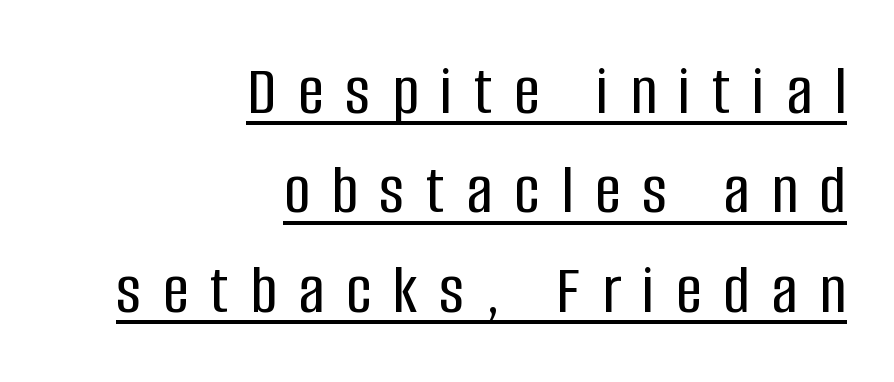
You could only call the tracking loose — the letters float apart. Quick note: interline space is typical. If you drew a ruler down the right edge, every line would touch it. A typesetter would call this proportional, since set widths differ per character.
